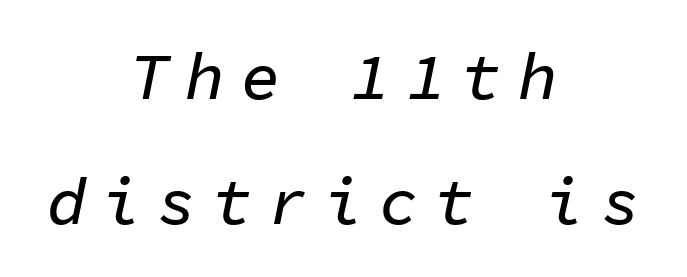
The image shows 66 px text type, italic (leaning right), monospaced; set centered, line spacing 1.89x, unusually wide letter spacing (+0.24 em), not underlined; low stroke contrast and a medium x-height.
